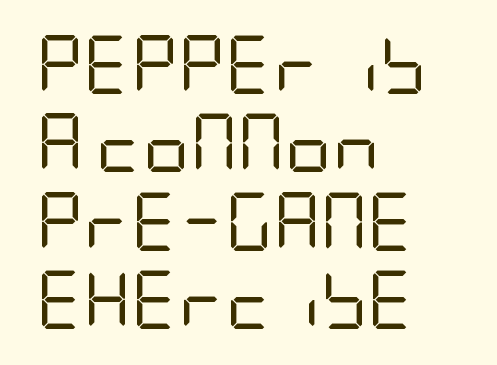
The image shows 58 px regular-weight, condensed sans-serif type, upright; set left-aligned, normal line spacing (1.35x), normal letter spacing, not underlined; low stroke contrast and a large x-height.
